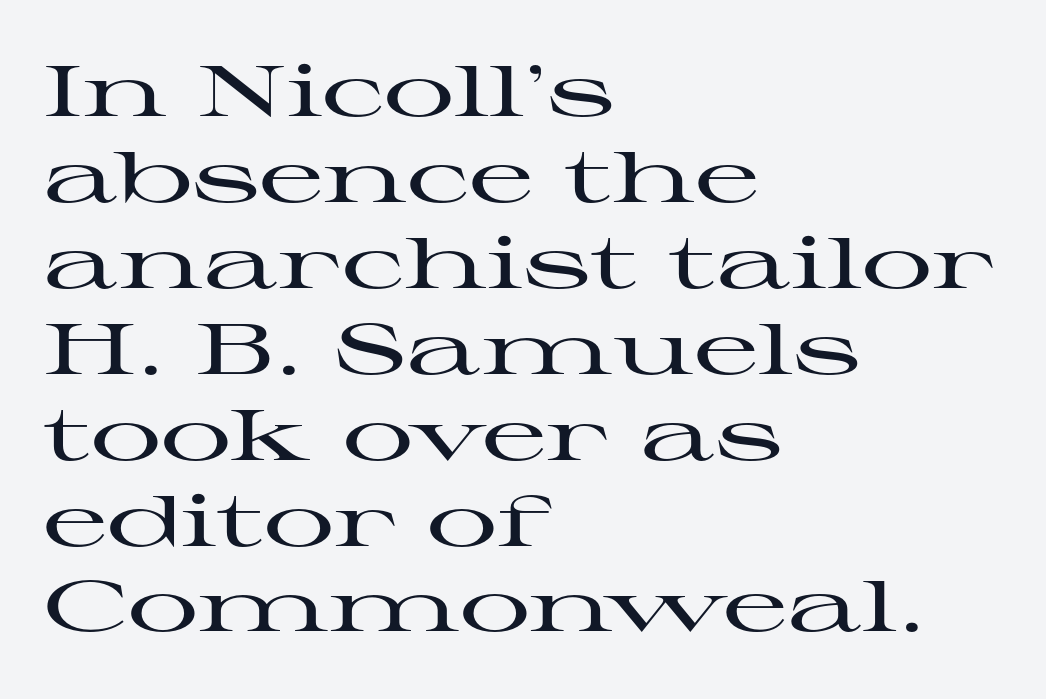
{"serif": "yes", "italic": "no", "width": "wide", "stroke_contrast": "high", "x_height": "medium", "monospaced": "no", "underline": "no", "align": "left", "line_spacing_ratio": 1.21, "letter_spacing": "normal", "letter_spacing_em": 0.0, "glyph_px": 71}
